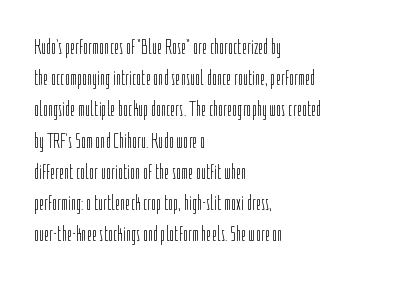
Every row of glyphs begins at an identical x-position on the left. The typesetting does not lean heavy: it is not bold. One glance says typical: line gaps are just what's usual. Underlining? Definitely not there.
